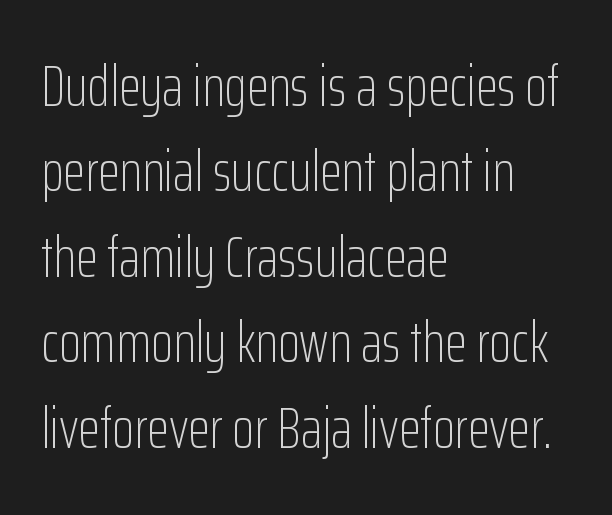
{"serif": "no", "italic": "no", "bold": "no", "weight": "light", "width": "condensed", "stroke_contrast": "low", "x_height": "medium", "monospaced": "no", "underline": "no", "align": "left", "line_spacing": "normal", "line_spacing_ratio": 1.5, "letter_spacing": "normal", "letter_spacing_em": 0.0, "glyph_px": 57}
